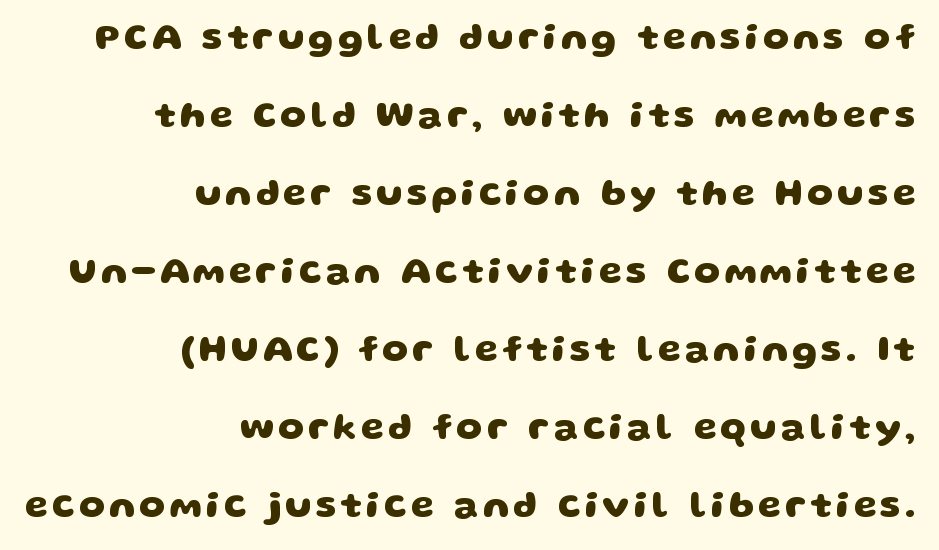
Q: Is the text bold? A: Yes.
Q: Is the typeface a serif or a sans-serif typeface? A: Sans-serif.
Q: Is the text underlined? A: No.
Q: How is the paragraph aligned? A: Right-aligned.
Q: Is the spacing between lines tight, normal or loose? A: Loose.
Q: Width (condensed, normal, or wide)? A: Wide.
Q: Stroke contrast? A: Low.
Q: x-height? A: Large.
Q: Monospaced? A: No.
